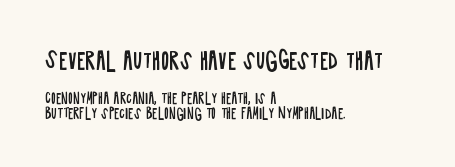
Upright lettering throughout. Quick note: underline off. All the whitespace from short lines collects on the right. Very little white space separates one row of letters from the next. The gaps between neighbouring characters are ordinary and unremarkable. Vertical stems look standard width or narrower in stroke.
